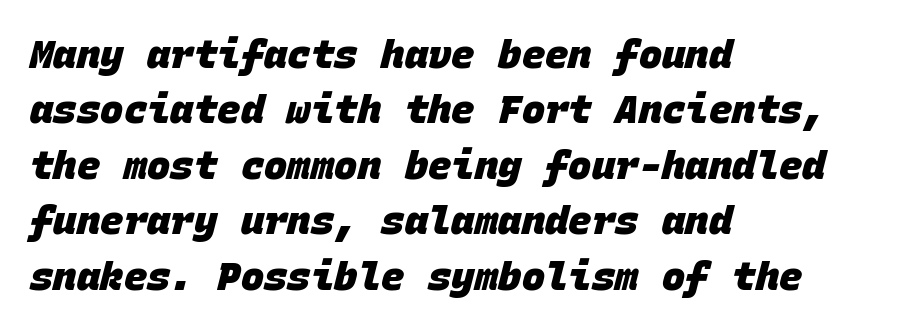
{"serif": "no", "bold": "yes", "weight": "heavy", "width": "normal", "stroke_contrast": "low", "x_height": "large", "monospaced": "yes", "underline": "no", "align": "left", "line_spacing": "normal", "line_spacing_ratio": 1.42, "letter_spacing": "normal", "letter_spacing_em": 0.0, "glyph_px": 39}
